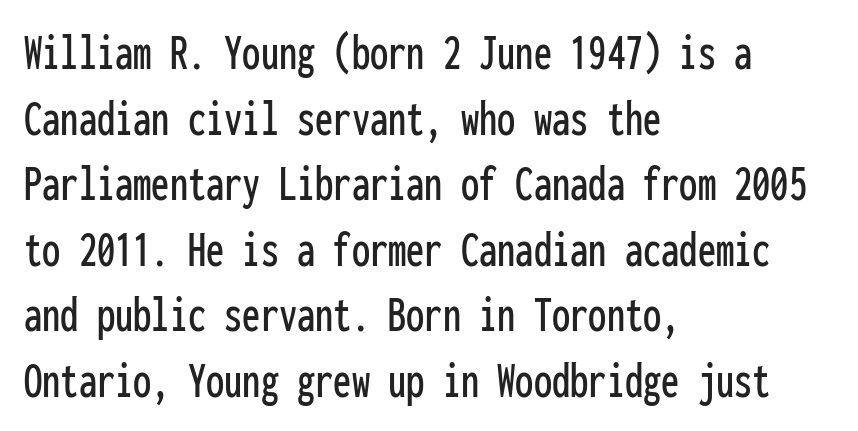
The rendering keeps characters at their native spacing. The text was rendered using a sans face with plain stroke endings. Is there any slant? The stems are plumb. Each new line begins a customary step beneath the previous one. Horizontal alignment here is leftward, the default for most running prose. The zone under the glyphs is completely vacant.
